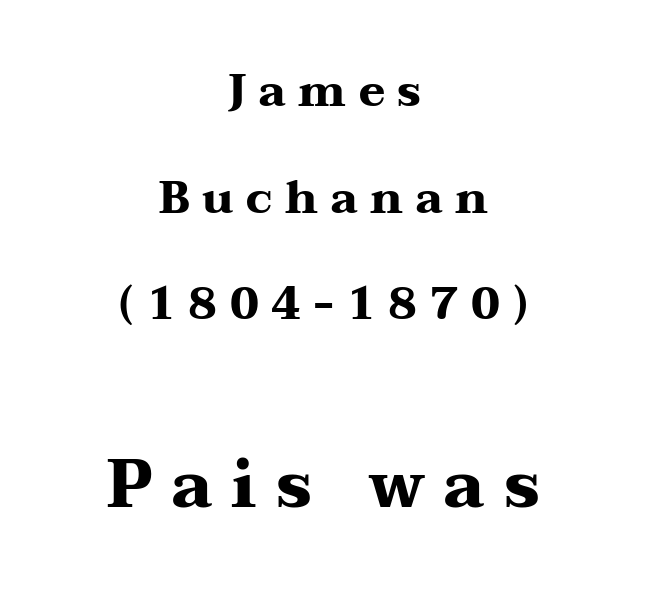
Beneath every word, the page is bare. Does the type have serifs? Yes, each stem ends in a small foot. The glyphs have the mass of a bold cut. Which chunk is bigger? The second one — the bottom block dwarfs the top. The letters advance in unequal steps, a hallmark of proportional type. Glyph-to-glyph distance is far greater than everyday printed text.
